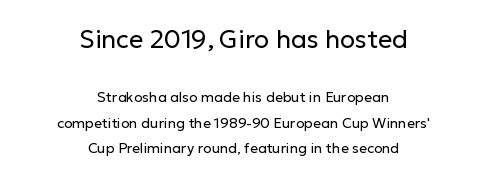
The image shows 25 px text type, upright; set centered, line spacing 1.82x, normal letter spacing, not underlined; the first (top) block is 1.79x larger.
